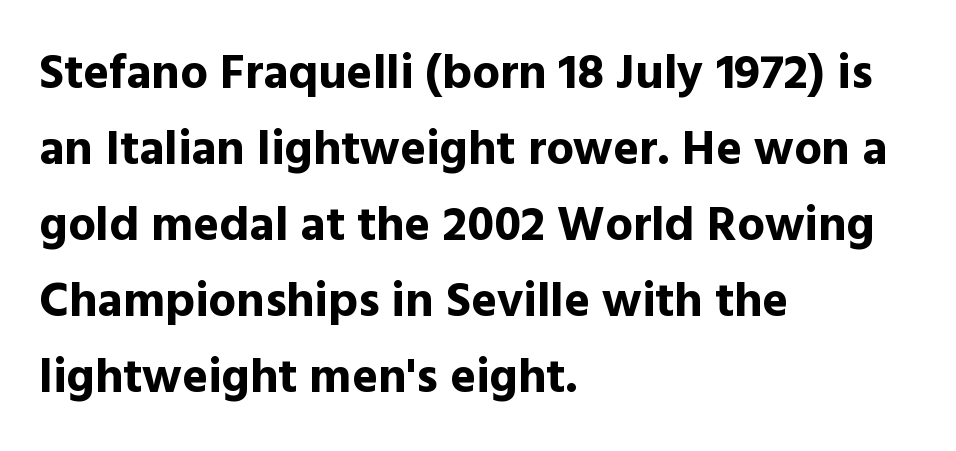
Where is the straight margin? On the left. This is the regular roman posture of the typeface. Horizontal bands of white between lines are of average thickness. A bare baseline throughout the passage.
